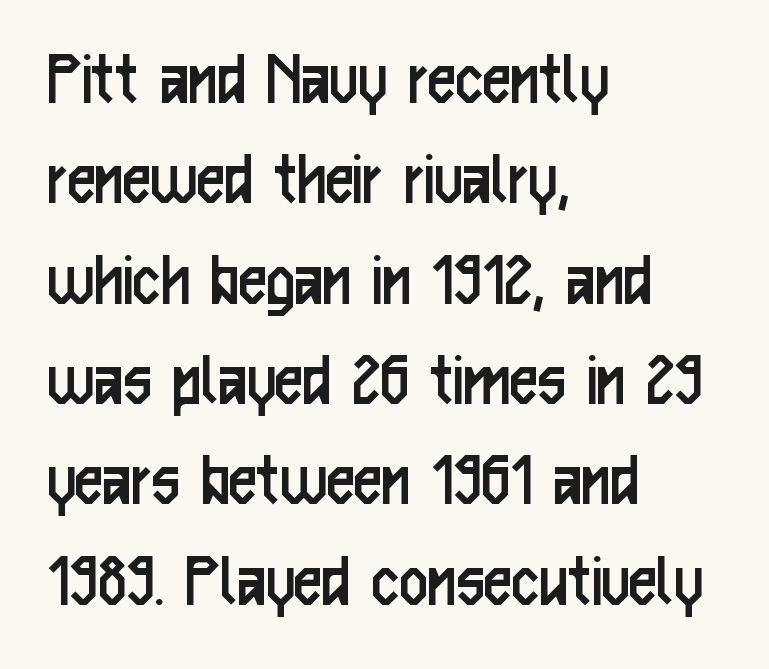
Are there feet on the stems? There aren't — it's a sans. These lines keep a tight, regular rhythm from letter to letter. The passage shown stacks its lines at a standard gap. Plain, unruled lines of type.
